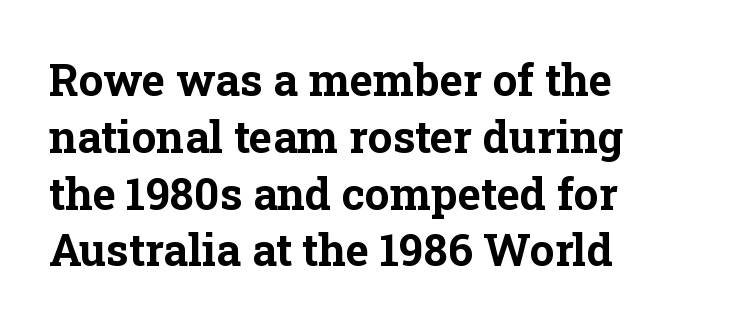
Q: Is the text bold? A: Yes.
Q: Is the text italic (slanted)? A: No, it is upright.
Q: Is the typeface a serif or a sans-serif typeface? A: Serif.
Q: Is the text underlined? A: No.
Q: How is the paragraph aligned? A: Left-aligned.
Q: Is the spacing between letters normal or unusually wide? A: Normal.
Q: Is the spacing between lines tight, normal or loose? A: Normal.
Q: Width (condensed, normal, or wide)? A: Normal.
Q: Stroke contrast? A: Low.
Q: x-height? A: Medium.
Q: Monospaced? A: No.
